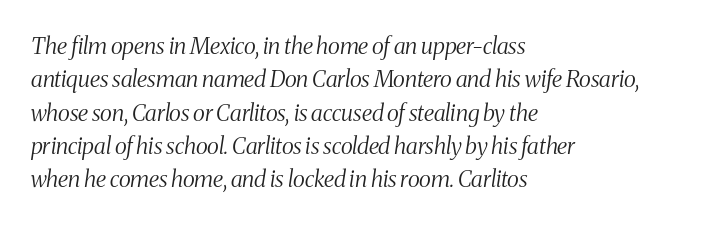
The image shows 23 px text type, italic (leaning right); set left-aligned, normal line spacing (1.45x), normal letter spacing, not underlined.
